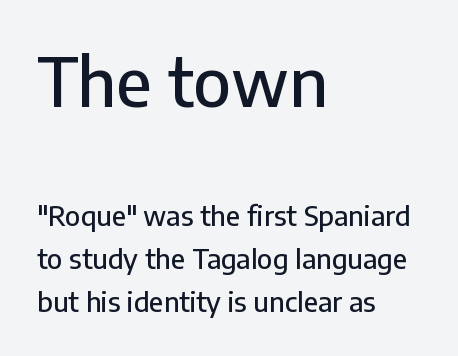
Do the characters align in a grid? No, the font is proportional. Students, note that the glyphs here touch the page at normal intervals. The leading is moderate, giving the passage an even texture. Serif or sans? Sans — the stroke terminals are bare. The letters stand upright; this is a roman face.
